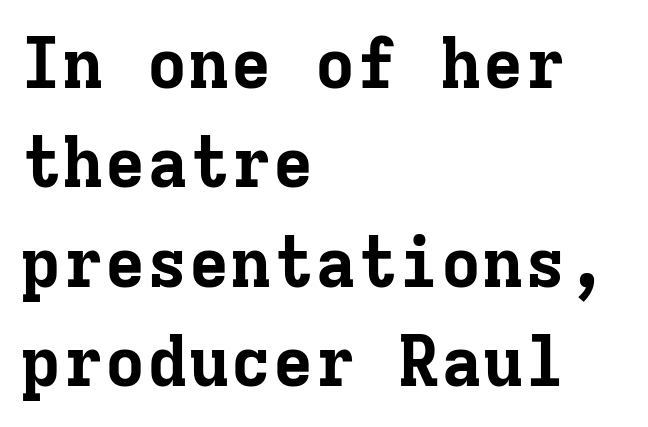
The image shows 70 px bold serif type, upright, monospaced; set left-aligned, normal line spacing (1.42x), normal letter spacing, not underlined; low stroke contrast and a medium x-height.
